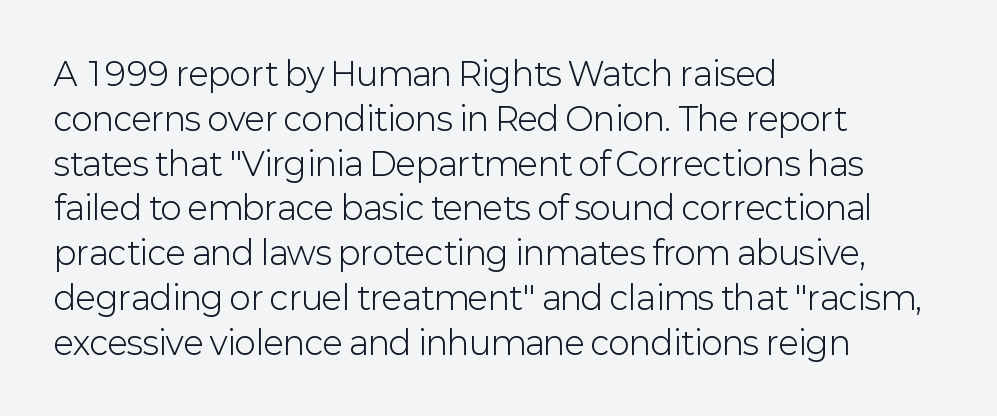
Q: Is the text bold? A: No.
Q: Is the text italic (slanted)? A: No, it is upright.
Q: Is the typeface a serif or a sans-serif typeface? A: Sans-serif.
Q: Is the text underlined? A: No.
Q: How is the paragraph aligned? A: Left-aligned.
Q: Is the spacing between letters normal or unusually wide? A: Normal.
Q: Is the spacing between lines tight, normal or loose? A: Normal.
Q: Width (condensed, normal, or wide)? A: Normal.
Q: Stroke contrast? A: Low.
Q: x-height? A: Medium.
Q: Monospaced? A: No.
